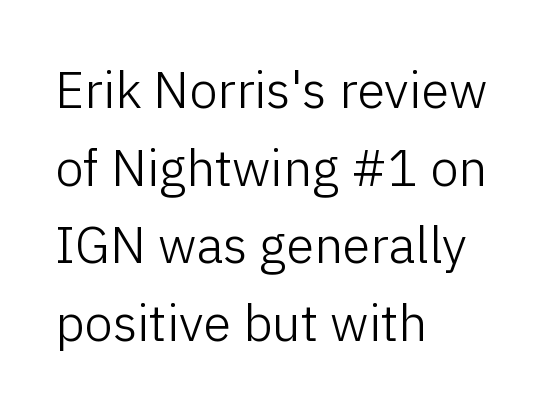
{"serif": "no", "italic": "no", "bold": "no", "weight": "light", "width": "normal", "stroke_contrast": "low", "x_height": "medium", "monospaced": "no", "underline": "no", "align": "left", "line_spacing": "normal", "line_spacing_ratio": 1.52, "letter_spacing": "normal", "letter_spacing_em": 0.0, "glyph_px": 51}
